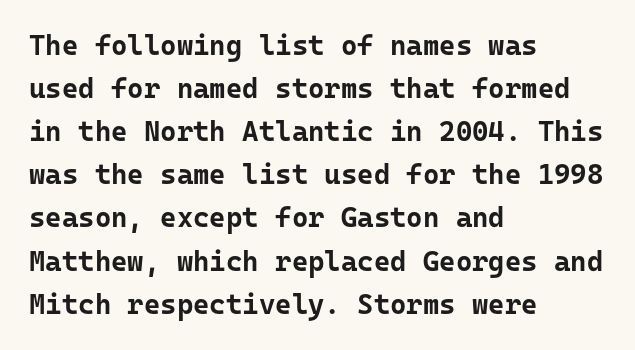
The image shows 28 px bold sans-serif type, upright; set left-aligned, normal line spacing (1.54x), normal letter spacing, not underlined; low stroke contrast and a medium x-height.
